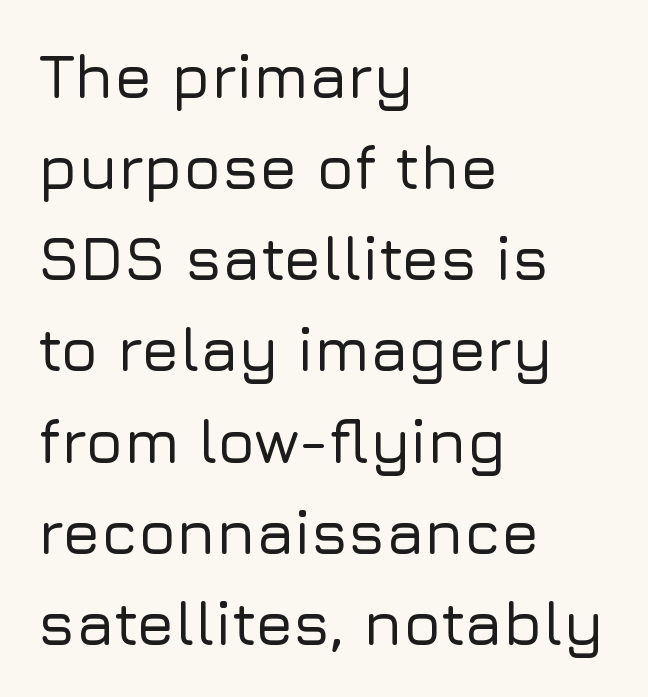
{"serif": "no", "italic": "no", "width": "normal", "stroke_contrast": "low", "x_height": "medium", "monospaced": "no", "underline": "no", "align": "left", "line_spacing": "normal", "line_spacing_ratio": 1.47, "letter_spacing": "normal", "letter_spacing_em": 0.0, "glyph_px": 62}
